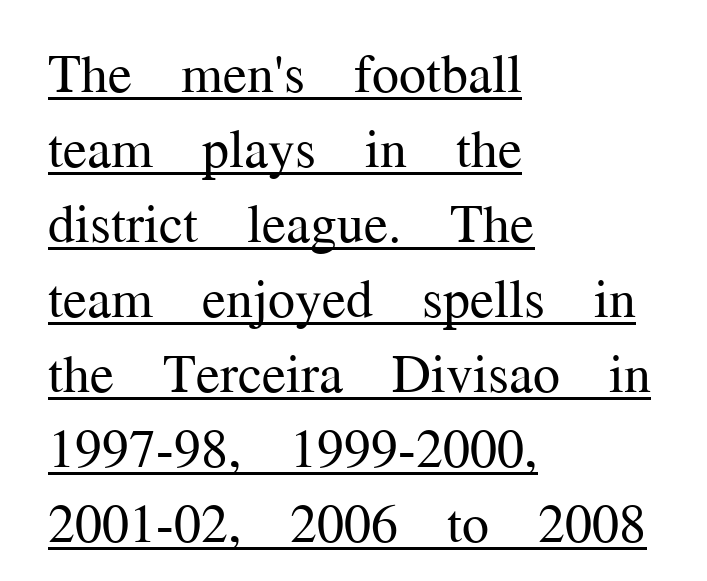
{"serif": "yes", "italic": "no", "bold": "no", "weight": "regular", "width": "normal", "stroke_contrast": "medium", "x_height": "medium", "monospaced": "no", "underline": "yes", "align": "left", "line_spacing": "normal", "line_spacing_ratio": 1.39, "letter_spacing": "normal", "letter_spacing_em": 0.0, "glyph_px": 54}
